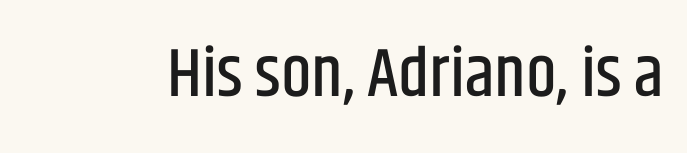
Q: Is the text italic (slanted)? A: No, it is upright.
Q: Is the typeface a serif or a sans-serif typeface? A: Sans-serif.
Q: Is the text underlined? A: No.
Q: Is the spacing between letters normal or unusually wide? A: Normal.
Q: Width (condensed, normal, or wide)? A: Condensed.
Q: Stroke contrast? A: Low.
Q: x-height? A: Large.
Q: Monospaced? A: No.
